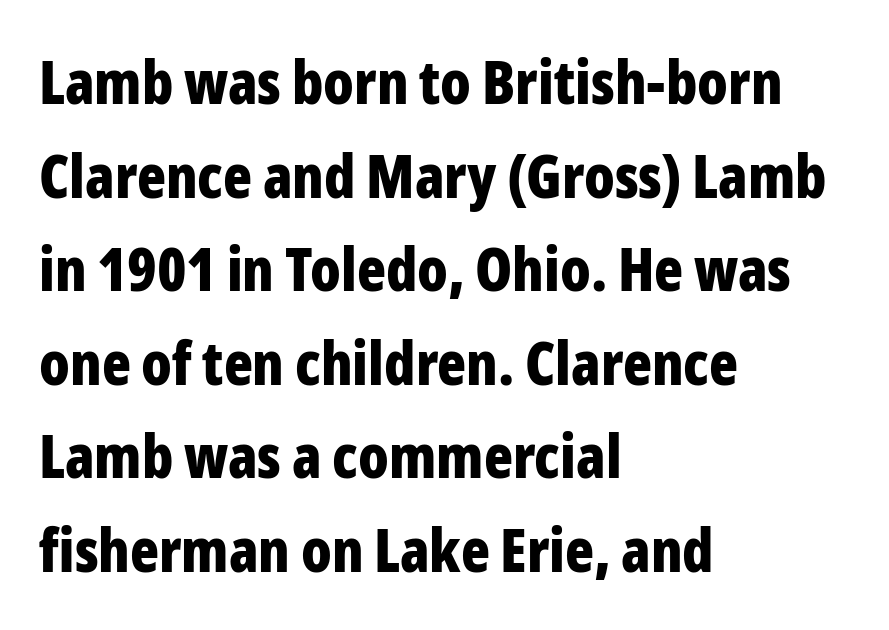
{"serif": "no", "italic": "no", "bold": "yes", "weight": "bold", "width": "condensed", "stroke_contrast": "low", "x_height": "medium", "monospaced": "no", "underline": "no", "align": "left", "line_spacing": "normal", "line_spacing_ratio": 1.56, "letter_spacing": "normal", "letter_spacing_em": 0.0, "glyph_px": 60}
